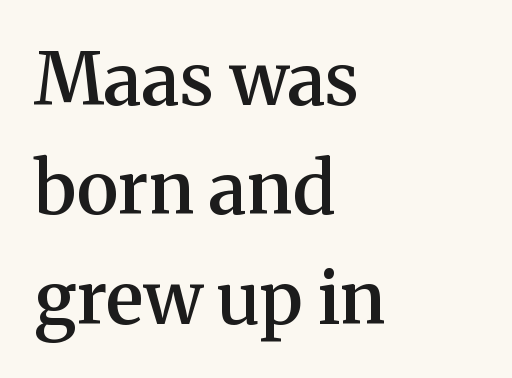
{"serif": "yes", "italic": "no", "bold": "semi", "weight": "semibold", "width": "normal", "stroke_contrast": "medium", "x_height": "medium", "monospaced": "no", "underline": "no", "align": "left", "line_spacing": "normal", "line_spacing_ratio": 1.52, "letter_spacing": "normal", "letter_spacing_em": 0.0, "glyph_px": 72}
